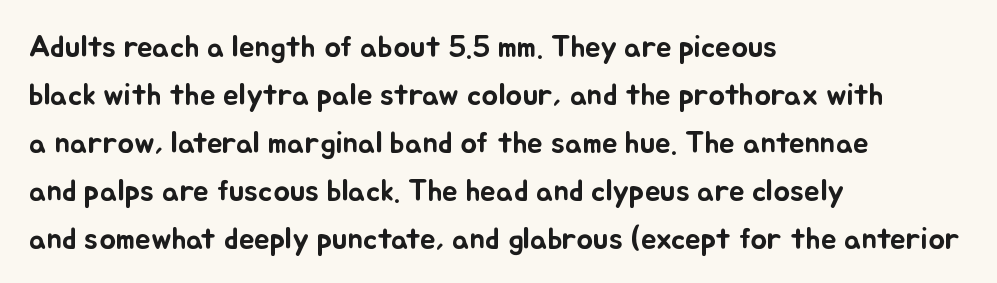
Q: Is the text italic (slanted)? A: No, it is upright.
Q: Is the text underlined? A: No.
Q: How is the paragraph aligned? A: Left-aligned.
Q: Is the spacing between letters normal or unusually wide? A: Normal.
Q: Is the spacing between lines tight, normal or loose? A: Normal.
Q: Width (condensed, normal, or wide)? A: Normal.
Q: Stroke contrast? A: Low.
Q: x-height? A: Small.
Q: Monospaced? A: No.
